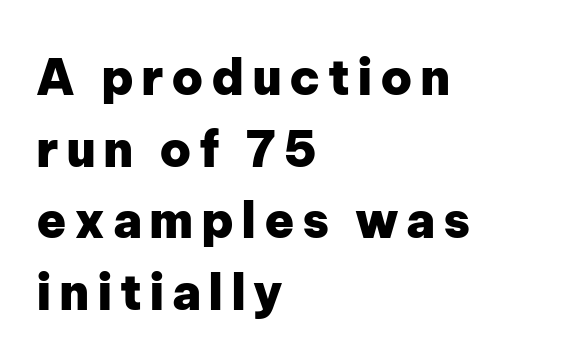
If you measured baseline to baseline, you'd find a middling distance. Notice how the passage keeps a crisp vertical edge on the left only. The letters carry no serifs — their stems end cleanly without finishing strokes. The letters stand straight up with perfectly vertical stems. Think of a printed novel: that variable character pitch is what you see here.
